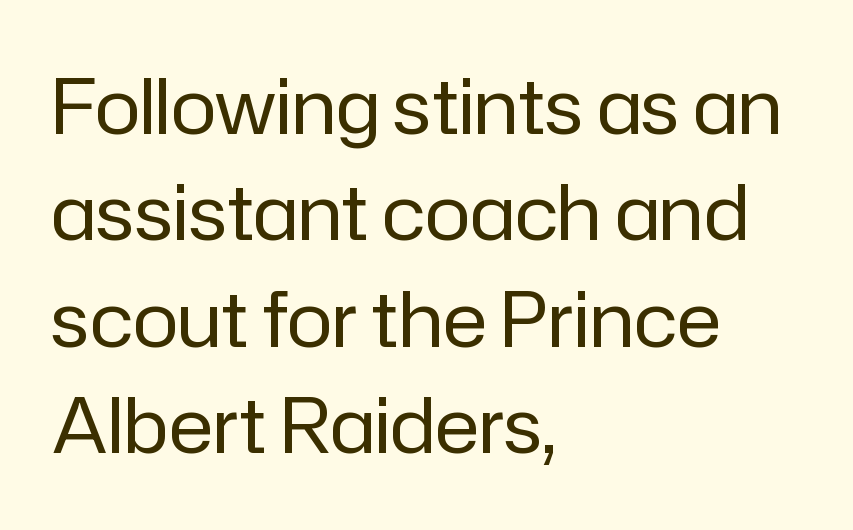
Q: Is the text bold? A: No.
Q: Is the text italic (slanted)? A: No, it is upright.
Q: Is the typeface a serif or a sans-serif typeface? A: Sans-serif.
Q: Is the text underlined? A: No.
Q: How is the paragraph aligned? A: Left-aligned.
Q: Is the spacing between letters normal or unusually wide? A: Normal.
Q: Is the spacing between lines tight, normal or loose? A: Normal.
Q: Width (condensed, normal, or wide)? A: Normal.
Q: Stroke contrast? A: Low.
Q: x-height? A: Medium.
Q: Monospaced? A: No.
